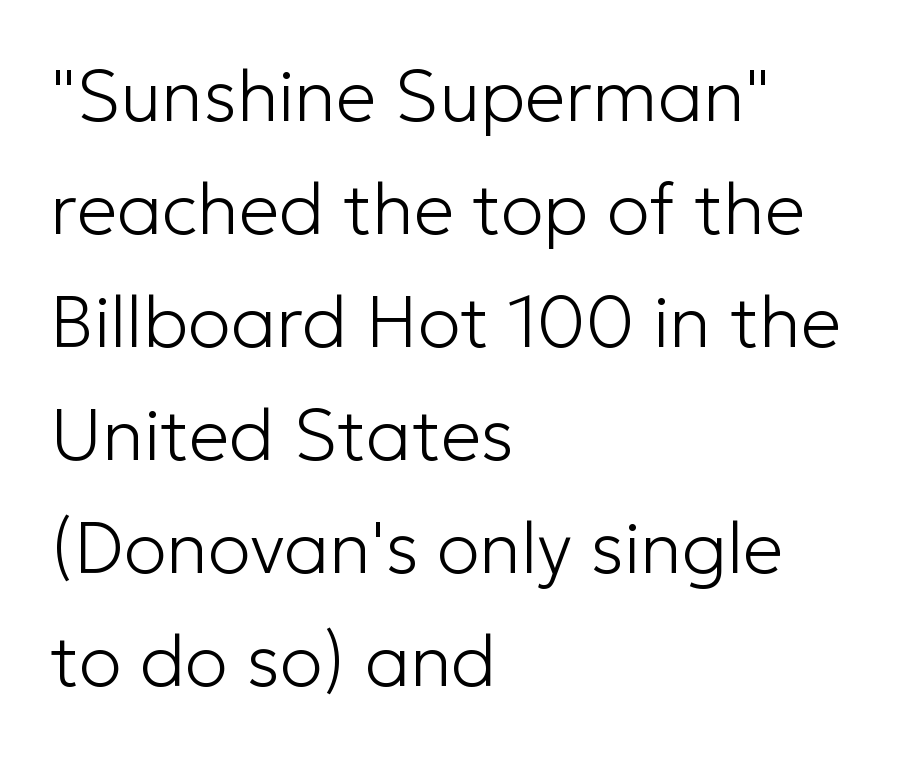
No chunkiness to these letters — they're not bold. The passage shown has conventional tracking throughout. Regular leading. These lines are set flush left with a ragged right edge. If you drew a line through each stem, it would be perfectly vertical.
